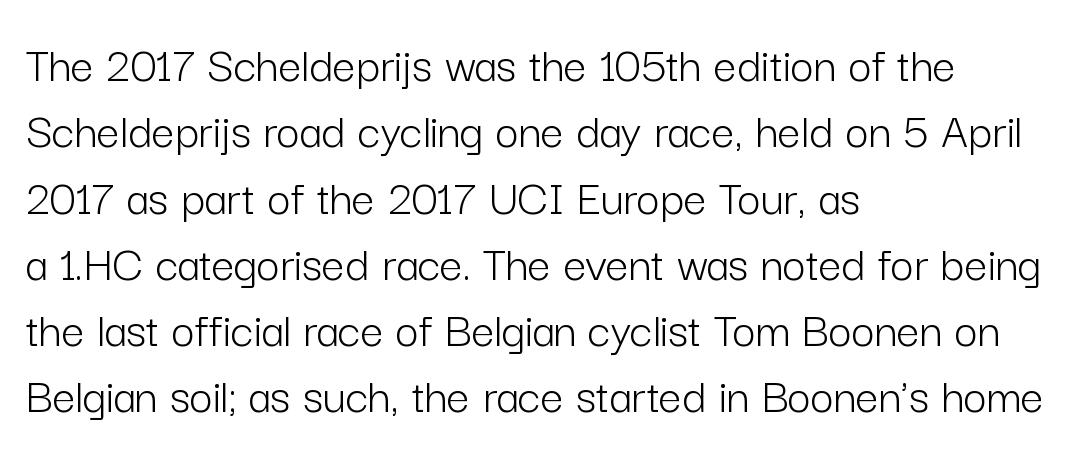
Q: Is the text bold? A: No.
Q: Is the text italic (slanted)? A: No, it is upright.
Q: Is the typeface a serif or a sans-serif typeface? A: Sans-serif.
Q: Is the text underlined? A: No.
Q: How is the paragraph aligned? A: Left-aligned.
Q: Is the spacing between letters normal or unusually wide? A: Normal.
Q: Is the spacing between lines tight, normal or loose? A: Normal.
Q: Width (condensed, normal, or wide)? A: Normal.
Q: Stroke contrast? A: Low.
Q: x-height? A: Medium.
Q: Monospaced? A: No.
